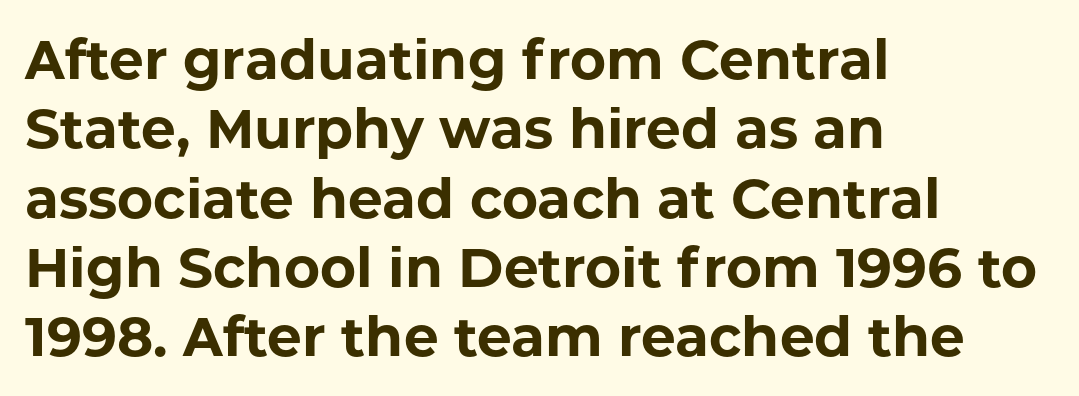
{"serif": "no", "italic": "no", "bold": "yes", "weight": "bold", "width": "normal", "stroke_contrast": "low", "x_height": "medium", "monospaced": "no", "underline": "no", "align": "left", "line_spacing": "normal", "line_spacing_ratio": 1.26, "letter_spacing": "normal", "letter_spacing_em": 0.0, "glyph_px": 55}
